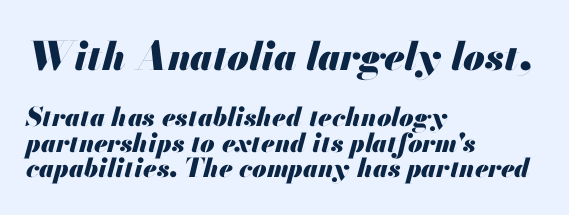
Q: Is the text bold? A: Yes.
Q: Is the text italic (slanted)? A: Yes, it leans right by about 13 degrees.
Q: Is the text underlined? A: No.
Q: How is the paragraph aligned? A: Left-aligned.
Q: Is the spacing between letters normal or unusually wide? A: Normal.
Q: Is the spacing between lines tight, normal or loose? A: Tight.
Q: Which block of text is set in a larger size, the first (top) or the second (bottom)? A: The first (top) one.
Q: Width (condensed, normal, or wide)? A: Normal.
Q: Stroke contrast? A: Medium.
Q: x-height? A: Small.
Q: Monospaced? A: No.
